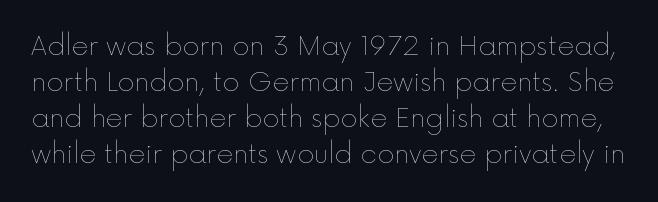
{"italic": "no", "bold": "no", "underline": "no", "line_spacing": "normal", "line_spacing_ratio": 1.38, "letter_spacing": "normal", "letter_spacing_em": 0.0, "glyph_px": 26}
